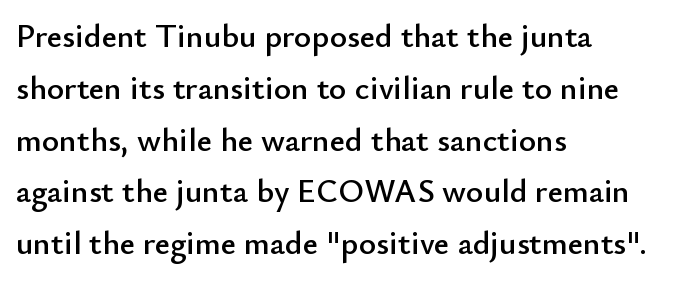
Q: Is the text italic (slanted)? A: No, it is upright.
Q: Is the typeface a serif or a sans-serif typeface? A: Sans-serif.
Q: Is the text underlined? A: No.
Q: How is the paragraph aligned? A: Left-aligned.
Q: Is the spacing between letters normal or unusually wide? A: Normal.
Q: Is the spacing between lines tight, normal or loose? A: Normal.
Q: Width (condensed, normal, or wide)? A: Normal.
Q: Stroke contrast? A: Low.
Q: x-height? A: Small.
Q: Monospaced? A: No.
